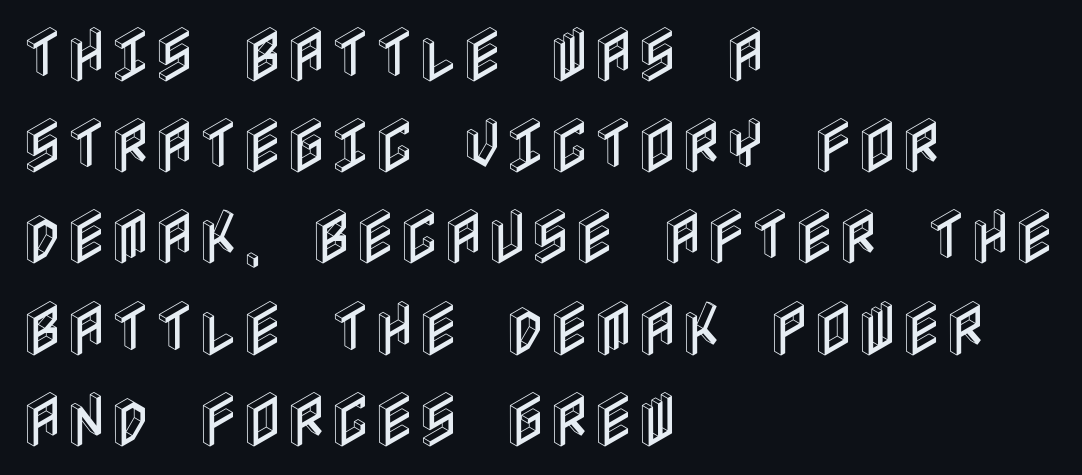
Q: Is the text italic (slanted)? A: No, it is upright.
Q: Is the text underlined? A: No.
Q: How is the paragraph aligned? A: Left-aligned.
Q: Is the spacing between letters normal or unusually wide? A: Normal.
Q: Is the spacing between lines tight, normal or loose? A: Normal.
Q: Width (condensed, normal, or wide)? A: Condensed.
Q: x-height? A: Large.
